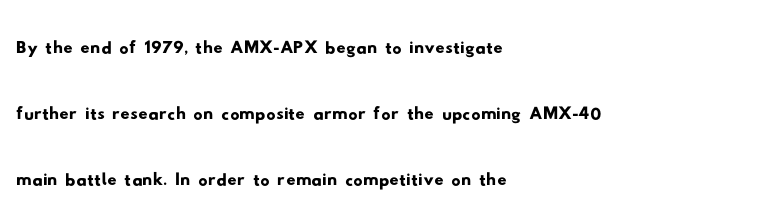
{"serif": "no", "width": "wide", "stroke_contrast": "low", "x_height": "small", "monospaced": "no", "underline": "no", "align": "left", "line_spacing": "normal", "line_spacing_ratio": 1.44, "letter_spacing": "normal", "letter_spacing_em": 0.0, "glyph_px": 46}
